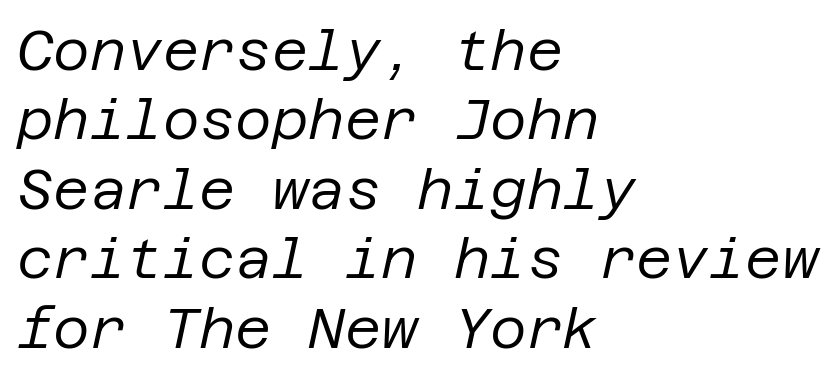
{"italic": "yes", "lean": "right", "slant_degrees": 12, "bold": "no", "weight": "regular", "width": "normal", "stroke_contrast": "low", "x_height": "large", "underline": "no", "align": "left", "line_spacing_ratio": 1.24, "letter_spacing": "normal", "letter_spacing_em": 0.0, "glyph_px": 56}
